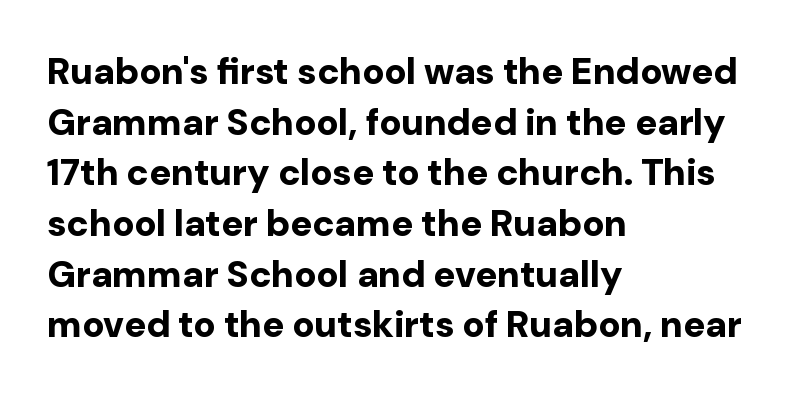
This sample has the flowing, uneven cadence of proportional lettering. A typesetter would label this face a sans. Upright lettering throughout. I'd describe the lettering as bold — thick and assertive.
